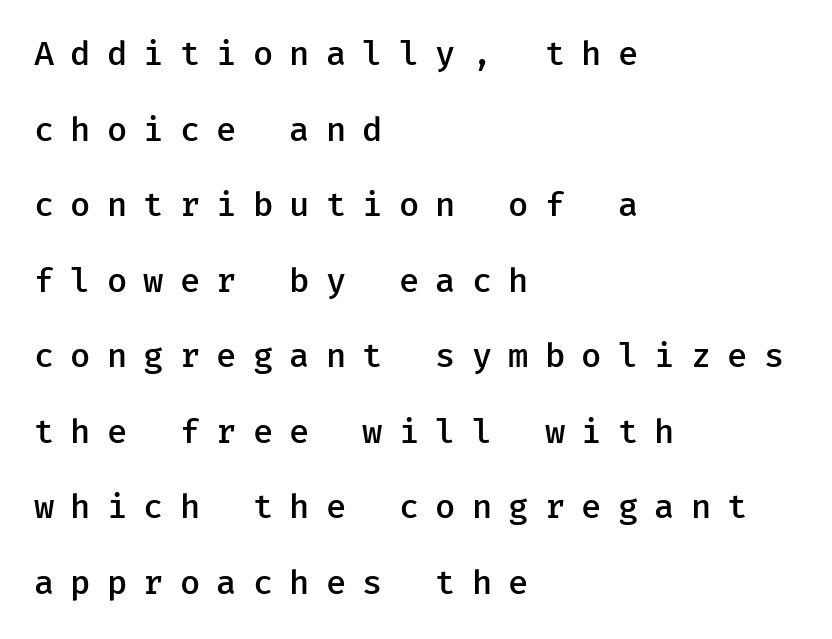
The image shows 33 px semibold sans-serif type, upright, monospaced; set left-aligned, loose line spacing (2.29x), unusually wide letter spacing (+0.49 em), not underlined; low stroke contrast and a medium x-height.
